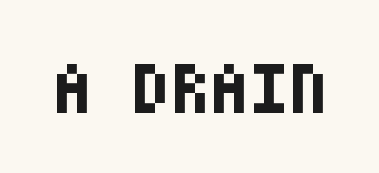
It's the straight-up-and-down kind of type. The letters carry no serifs — their stems end cleanly without finishing strokes. Bare-footed words on every line. These words are printed bold, with thick strokes throughout.
